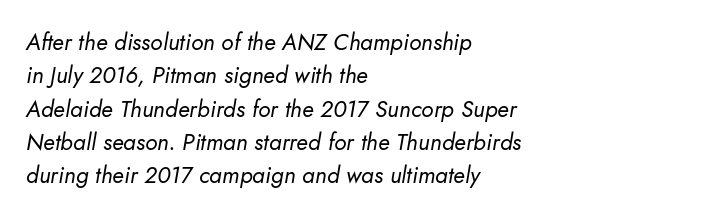
Layout note: lines flush left. Nobody touched the tracking dial on this one. Successive baselines arrive at the customary interval. Descenders are the only things crossing below the line.
